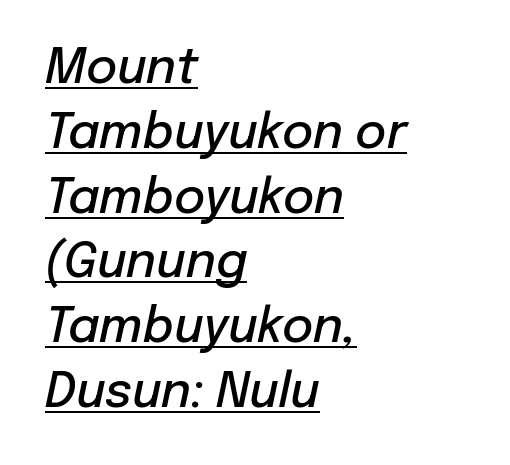
Q: Is the text bold? A: Semi-bold.
Q: Is the text italic (slanted)? A: Yes, it leans right by about 12 degrees.
Q: Is the text underlined? A: Yes.
Q: How is the paragraph aligned? A: Left-aligned.
Q: Is the spacing between letters normal or unusually wide? A: Normal.
Q: Is the spacing between lines tight, normal or loose? A: Normal.
Q: Width (condensed, normal, or wide)? A: Normal.
Q: Stroke contrast? A: Low.
Q: x-height? A: Medium.
Q: Monospaced? A: No.
